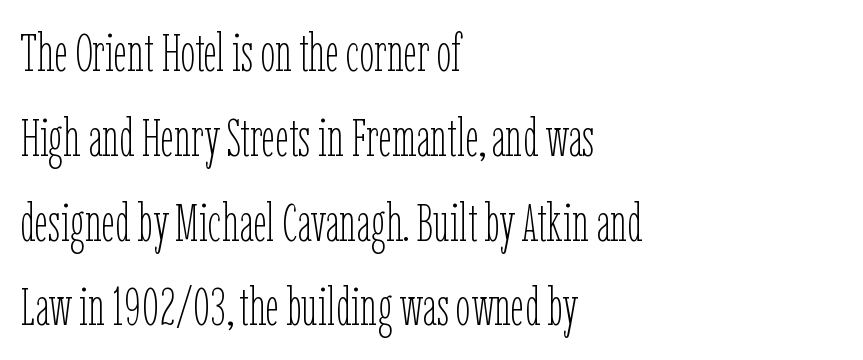
The letters advance in unequal steps, a hallmark of proportional type. Caption: face not bold, strokes unweighted. Normally led — the rows are evenly, conventionally spaced. Upright lettering throughout.
